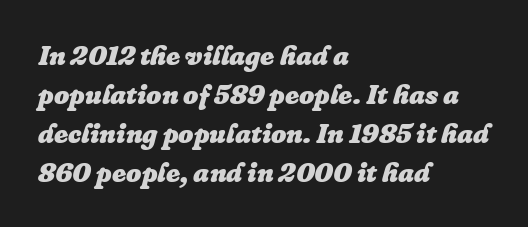
No word sits above an underline. The sample has been set heavy, in full bold. In CSS terms this would be text-align: left. The rendering uses a moderate line-height, typical for paragraphs. The face used here is rendered with its standard letterfit. The glyphs look as if they've been sheared to an angle.
